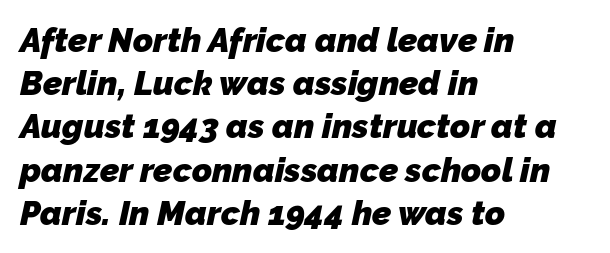
Looks like regular typesetting: each glyph gets only the width it needs. Typesetter's note: full bold, strokes at maximum text heaviness. Line beginnings align vertically; line endings do not. The rendering keeps characters at their native spacing. Leading: standard. Regarding serifs, this sample does without them.
